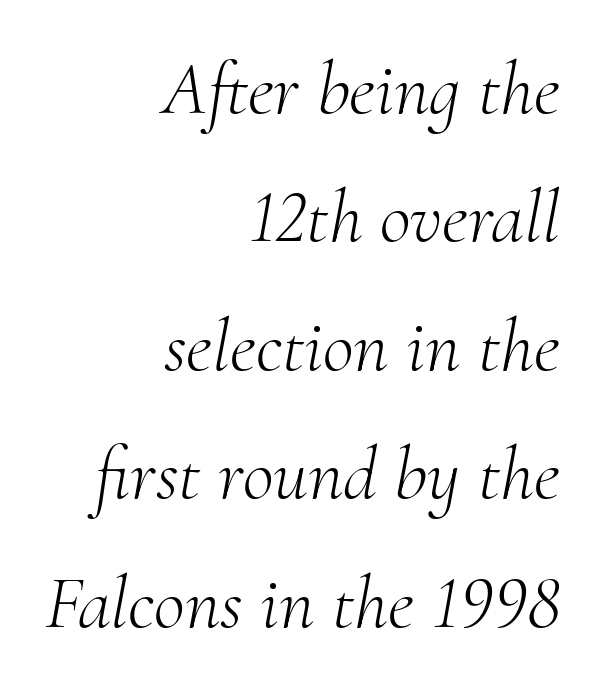
{"serif": "yes", "italic": "yes", "lean": "right", "slant_degrees": 10, "bold": "no", "weight": "light", "width": "normal", "stroke_contrast": "medium", "x_height": "small", "monospaced": "no", "underline": "no", "align": "right", "line_spacing": "normal", "line_spacing_ratio": 1.69, "letter_spacing": "normal", "letter_spacing_em": 0.0, "glyph_px": 76}
